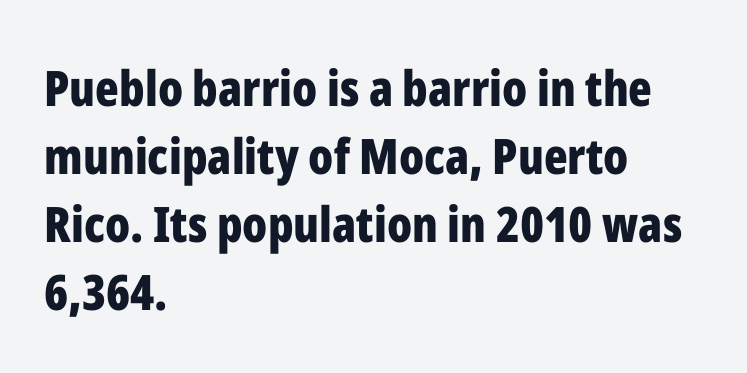
The image shows 49 px bold, condensed sans-serif type, upright; set left-aligned, normal line spacing (1.39x), normal letter spacing, not underlined; low stroke contrast and a medium x-height.
